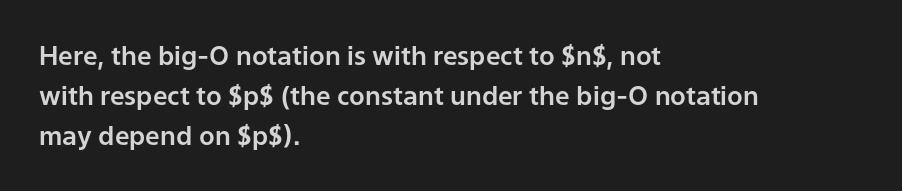
{"italic": "no", "underline": "no", "align": "left", "line_spacing": "normal", "line_spacing_ratio": 1.53, "letter_spacing": "normal", "letter_spacing_em": 0.0, "glyph_px": 26}
